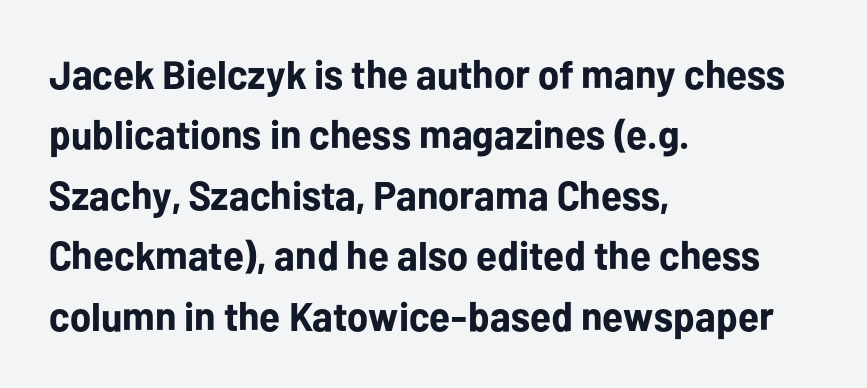
{"serif": "no", "italic": "no", "bold": "yes", "weight": "bold", "width": "normal", "stroke_contrast": "low", "x_height": "medium", "monospaced": "no", "underline": "no", "align": "left", "line_spacing": "normal", "line_spacing_ratio": 1.51, "letter_spacing": "normal", "letter_spacing_em": 0.0, "glyph_px": 40}
